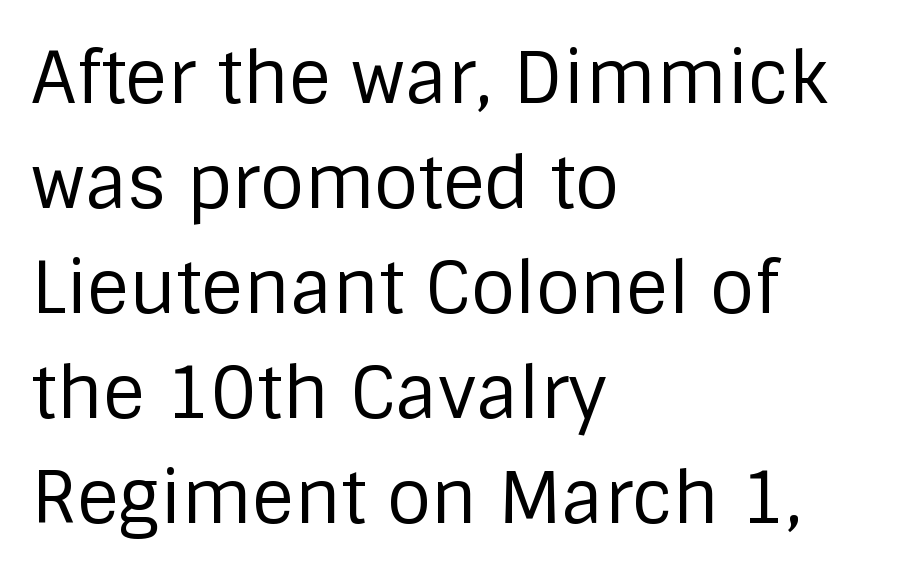
This is roman type, the default non-slanted kind. The letterforms sit shoulder to shoulder at normal distance. The paragraph shown leans on its left margin. Varying glyph widths throughout — classic text-font behaviour. The rendering shows plain stroke endings on the letterforms — a sans-serif design. Vertical stems look standard width or narrower in stroke.
